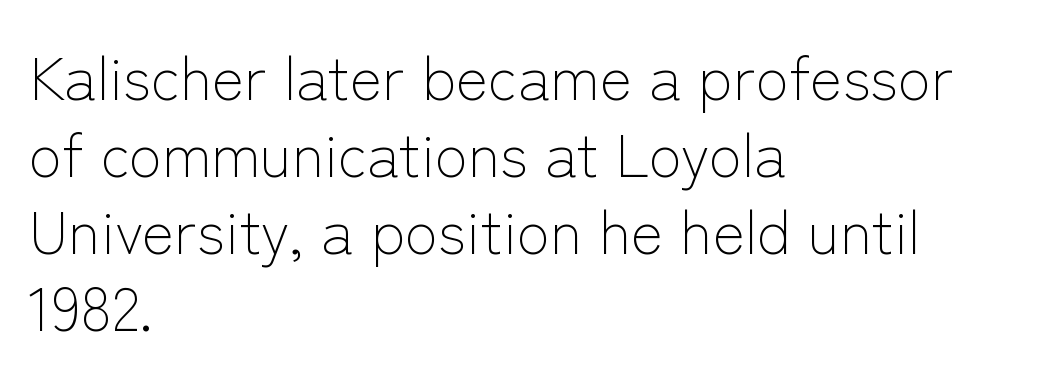
Observe the absence of serifs on each vertical stroke in this sample. This sample has the flowing, uneven cadence of proportional lettering. In terms of leading, this rendering sits right in the middle. Between one letter and the next there's only the usual sliver of space. The weight would be labelled regular, book, light, or lighter still. The baseline area is clear.
